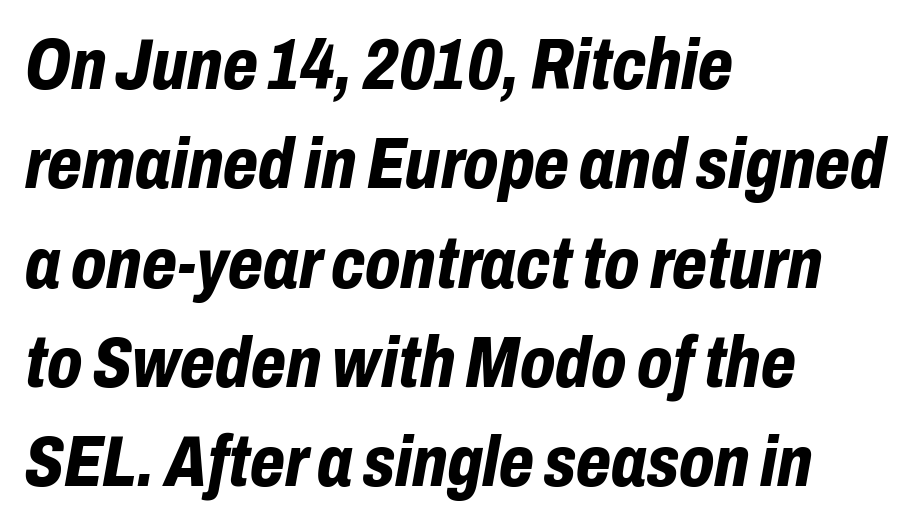
Q: Is the text bold? A: Yes.
Q: Is the text italic (slanted)? A: Yes, it leans right by about 10 degrees.
Q: Is the text underlined? A: No.
Q: How is the paragraph aligned? A: Left-aligned.
Q: Is the spacing between letters normal or unusually wide? A: Normal.
Q: Is the spacing between lines tight, normal or loose? A: Normal.
Q: Width (condensed, normal, or wide)? A: Condensed.
Q: Stroke contrast? A: Low.
Q: x-height? A: Medium.
Q: Monospaced? A: No.
